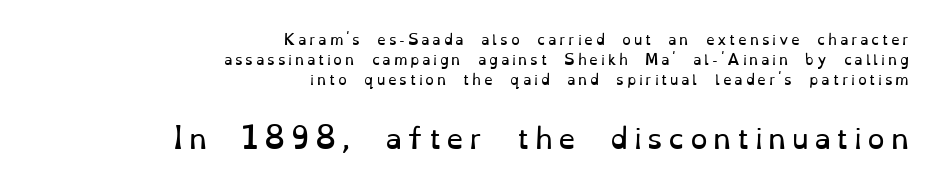
Q: Is the text bold? A: No.
Q: Is the text italic (slanted)? A: No, it is upright.
Q: Is the typeface a serif or a sans-serif typeface? A: Serif.
Q: Is the text underlined? A: No.
Q: How is the paragraph aligned? A: Right-aligned.
Q: Is the spacing between lines tight, normal or loose? A: Normal.
Q: Which block of text is set in a larger size, the first (top) or the second (bottom)? A: The second (bottom) one.
Q: Width (condensed, normal, or wide)? A: Normal.
Q: Stroke contrast? A: Low.
Q: x-height? A: Small.
Q: Monospaced? A: No.
